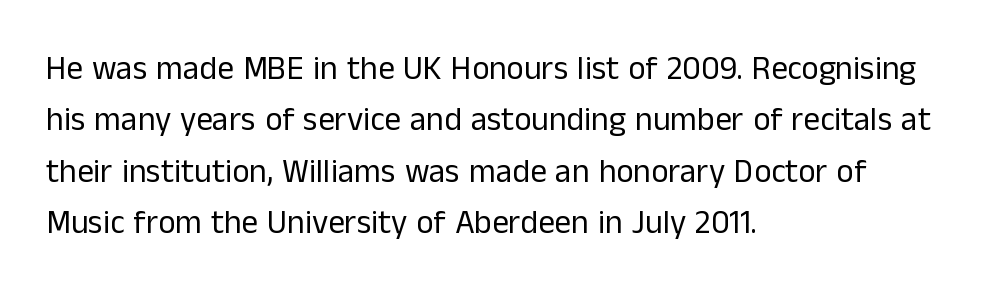
The image shows 33 px regular-weight sans-serif type, upright; set left-aligned, normal line spacing (1.56x), normal letter spacing, not underlined; low stroke contrast and a medium x-height.
